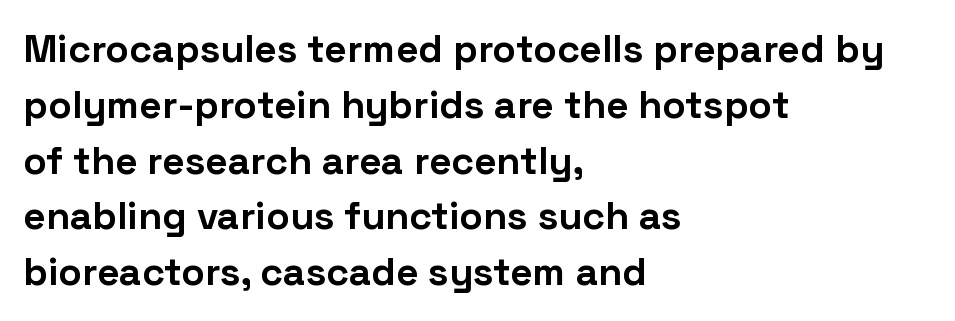
The image shows 39 px bold sans-serif type, upright; set left-aligned, normal line spacing (1.43x), normal letter spacing, not underlined; low stroke contrast and a medium x-height.
